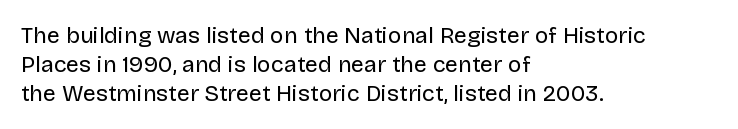
Q: Is the text bold? A: No.
Q: Is the text italic (slanted)? A: No, it is upright.
Q: Is the text underlined? A: No.
Q: How is the paragraph aligned? A: Left-aligned.
Q: Is the spacing between letters normal or unusually wide? A: Normal.
Q: Is the spacing between lines tight, normal or loose? A: Normal.
